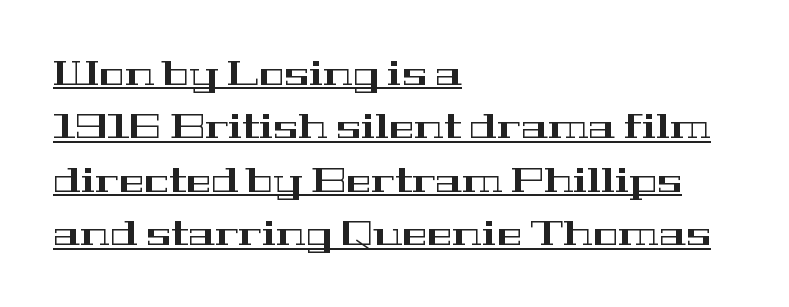
Q: Is the text italic (slanted)? A: No, it is upright.
Q: Is the typeface a serif or a sans-serif typeface? A: Serif.
Q: Is the text underlined? A: Yes.
Q: How is the paragraph aligned? A: Left-aligned.
Q: Is the spacing between letters normal or unusually wide? A: Normal.
Q: Is the spacing between lines tight, normal or loose? A: Normal.
Q: Width (condensed, normal, or wide)? A: Wide.
Q: Stroke contrast? A: High.
Q: x-height? A: Medium.
Q: Monospaced? A: No.
